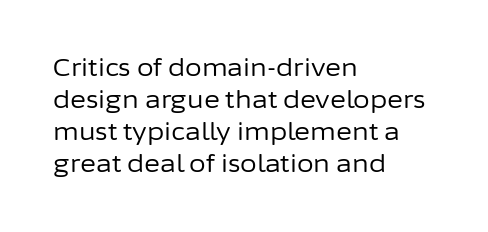
The strip under each line holds only bare page. You could call the tracking neutral — neither tight nor loose. Where is the straight margin? On the left. Upright lettering throughout. The weight tops out at a normal text grade.
